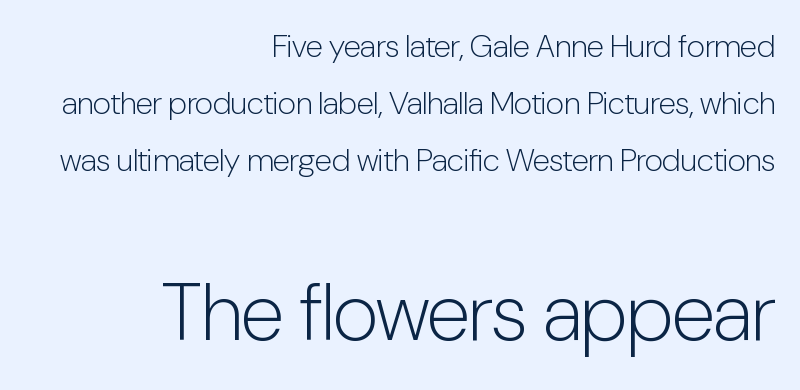
{"serif": "no", "italic": "no", "bold": "no", "weight": "light", "width": "condensed", "stroke_contrast": "low", "x_height": "medium", "monospaced": "no", "underline": "no", "align": "right", "line_spacing_ratio": 1.78, "letter_spacing": "normal", "letter_spacing_em": 0.0, "larger_block": "second", "size_ratio": 2.5, "glyph_px": 80}
